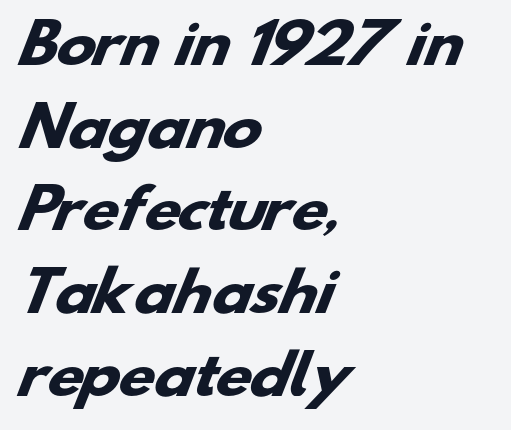
The zone under the glyphs is completely vacant. The paragraph shown leans on its left margin. You'd pick this weight for a headline — it's a proper bold. Does the leading feel generous? No, just average. Spacing between characters is what you'd get straight out of the box.
